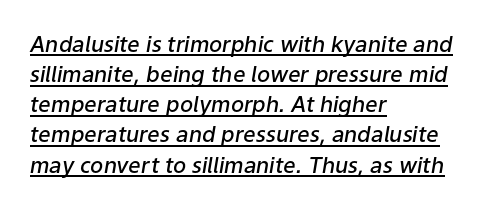
Q: Is the text bold? A: Semi-bold.
Q: Is the text italic (slanted)? A: Yes, it leans right by about 9 degrees.
Q: Is the text underlined? A: Yes.
Q: How is the paragraph aligned? A: Left-aligned.
Q: Is the spacing between letters normal or unusually wide? A: Normal.
Q: Is the spacing between lines tight, normal or loose? A: Normal.
